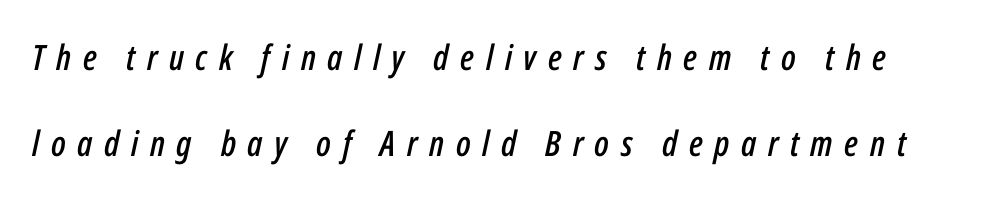
{"italic": "yes", "lean": "right", "slant_degrees": 12, "width": "condensed", "stroke_contrast": "low", "x_height": "medium", "monospaced": "no", "underline": "no", "line_spacing": "loose", "line_spacing_ratio": 2.45, "letter_spacing": "wide", "letter_spacing_em": 0.33, "glyph_px": 35}
